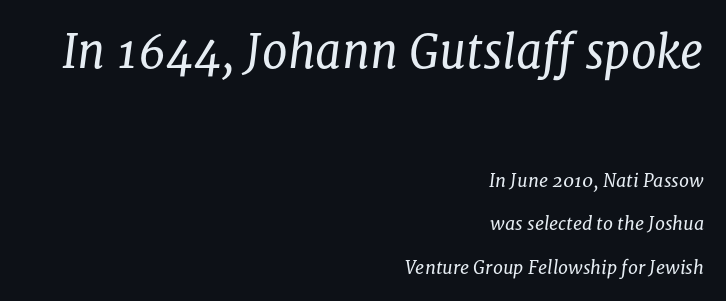
Designer's note — italics engaged. Vertically, the passage feels expansive, rows floating well apart. Think of a printed novel: that variable character pitch is what you see here. This rendering employs a face with finishing strokes, i.e., a serif.
